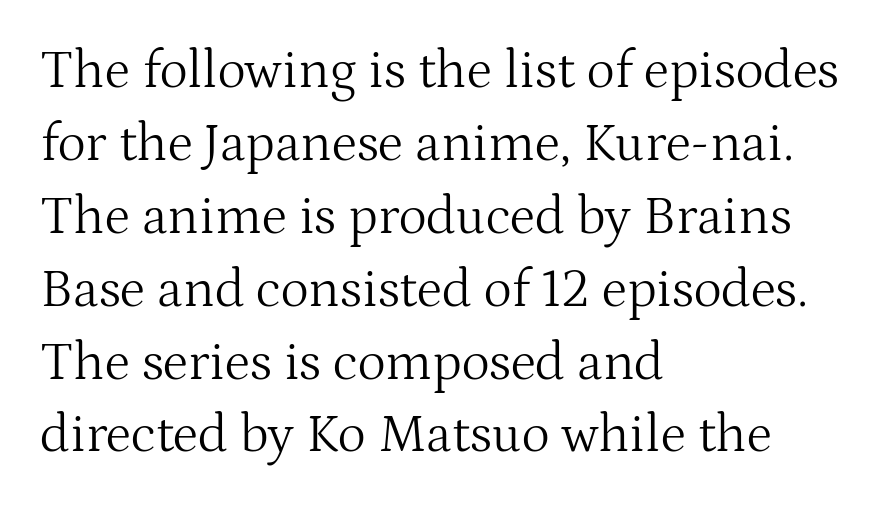
Quick note: underline off. The passage shown is typeset with a serif family. The letterforms sit at book weight or below. Upright lettering throughout.
